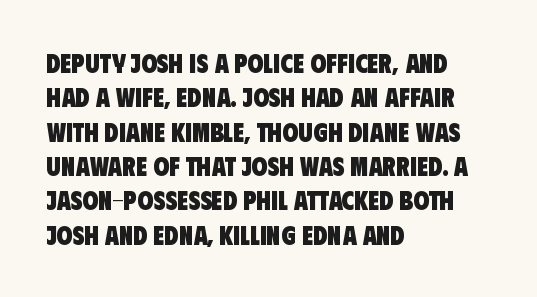
{"bold": "yes", "underline": "no", "align": "left", "line_spacing": "normal", "line_spacing_ratio": 1.32, "letter_spacing": "normal", "letter_spacing_em": 0.0, "glyph_px": 26}
